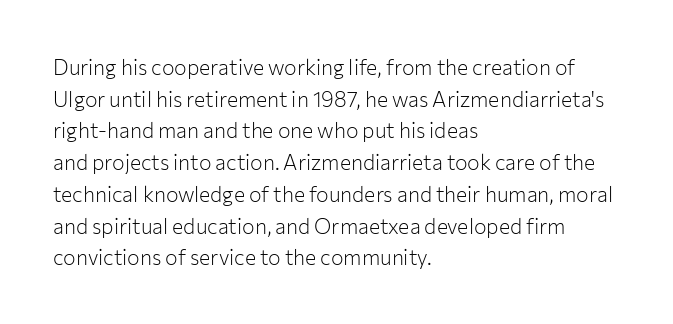
{"italic": "no", "bold": "no", "underline": "no", "align": "left", "line_spacing": "normal", "line_spacing_ratio": 1.51, "letter_spacing": "normal", "letter_spacing_em": 0.0, "glyph_px": 21}
